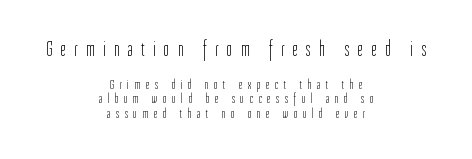
{"italic": "no", "bold": "no", "underline": "no", "align": "center", "line_spacing": "tight", "line_spacing_ratio": 1.04, "letter_spacing": "wide", "letter_spacing_em": 0.42, "larger_block": "first", "size_ratio": 1.5, "glyph_px": 21}
